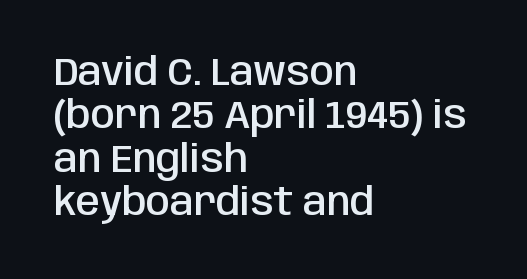
The image shows 39 px semibold, condensed sans-serif type, upright; set left-aligned, tight line spacing (1.11x), normal letter spacing, not underlined; low stroke contrast and a large x-height.
